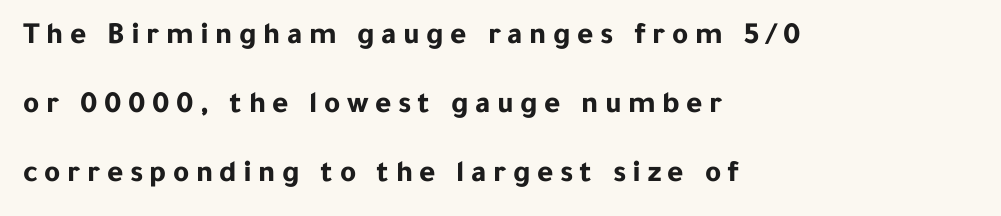
Q: Is the text bold? A: Yes.
Q: Is the text italic (slanted)? A: No, it is upright.
Q: Is the typeface a serif or a sans-serif typeface? A: Sans-serif.
Q: Is the text underlined? A: No.
Q: How is the paragraph aligned? A: Left-aligned.
Q: Is the spacing between letters normal or unusually wide? A: Unusually wide.
Q: Is the spacing between lines tight, normal or loose? A: Loose.
Q: Width (condensed, normal, or wide)? A: Normal.
Q: Stroke contrast? A: Low.
Q: x-height? A: Medium.
Q: Monospaced? A: No.
